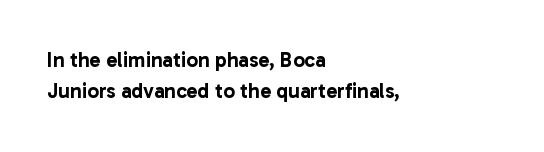
The image shows 21 px text type, upright; set left-aligned, normal line spacing (1.48x), normal letter spacing, not underlined.
